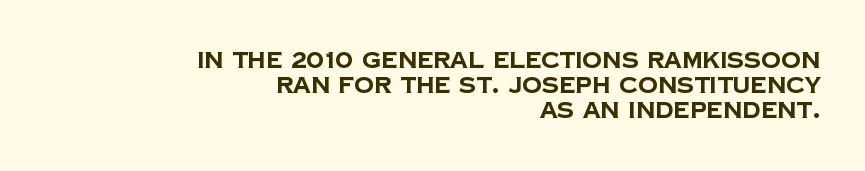
Q: Is the text bold? A: Yes.
Q: Is the text underlined? A: No.
Q: How is the paragraph aligned? A: Right-aligned.
Q: Is the spacing between letters normal or unusually wide? A: Normal.
Q: Is the spacing between lines tight, normal or loose? A: Tight.
